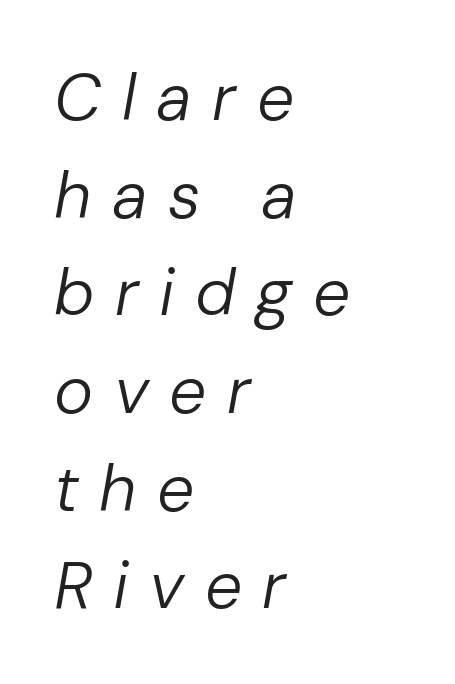
The image shows 66 px regular-weight type, italic (leaning right); set left-aligned, normal line spacing (1.48x), unusually wide letter spacing (+0.31 em), not underlined; low stroke contrast and a medium x-height.
